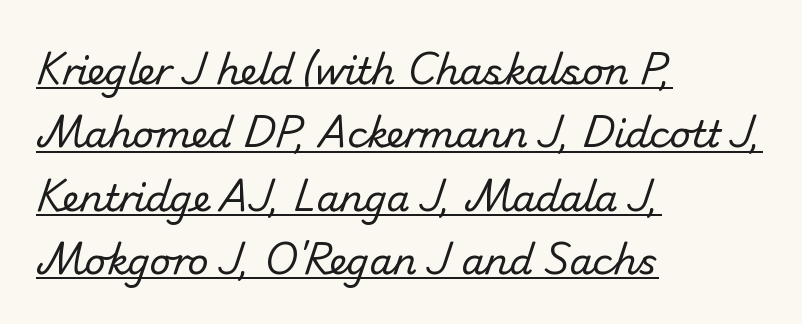
The image shows 37 px regular-weight sans-serif type; set left-aligned, line spacing 1.71x, normal letter spacing, underlined; low stroke contrast and a small x-height.
